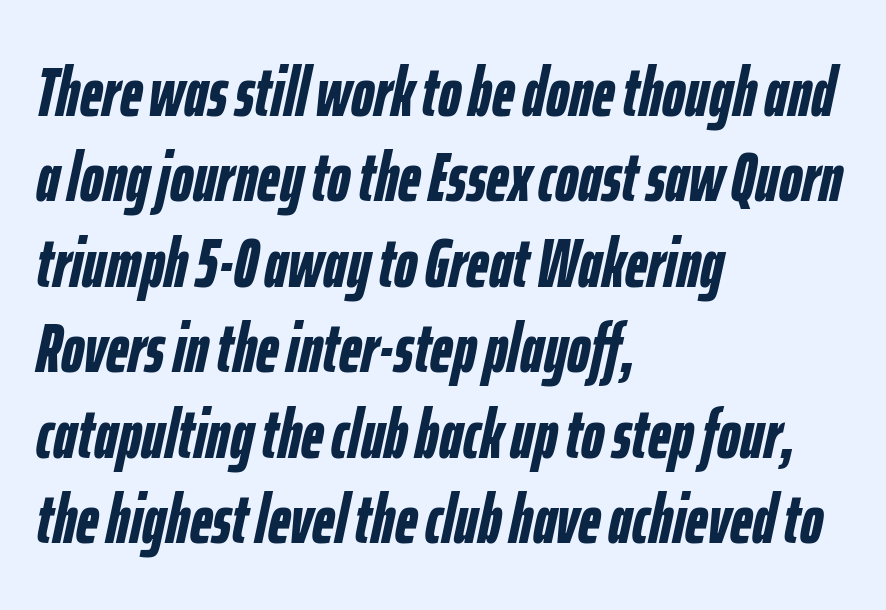
The type is set solid horizontally, with unmodified tracking. The rendering uses natural spacing where letterforms have individual widths. Bold? Absolutely — the strokes are thick and heavy. Any mark beneath the type? The region is blank. Designer's note — italics engaged.
